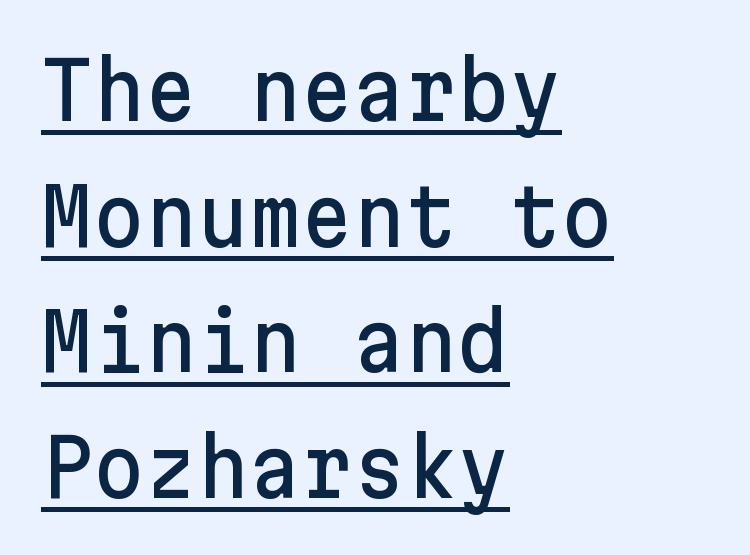
The leading is moderate, giving the passage an even texture. The string is rendered with underlining switched on. You could call the tracking neutral — neither tight nor loose. The letters stand upright; this is a roman face. Line starts are locked; line ends wander. You can tell from the bare stems that sans-serif type was used.
